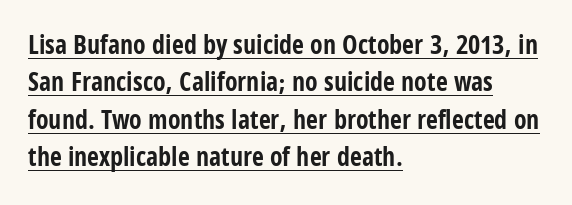
The image shows 26 px bold type, upright; set left-aligned, normal line spacing (1.44x), normal letter spacing, underlined.
